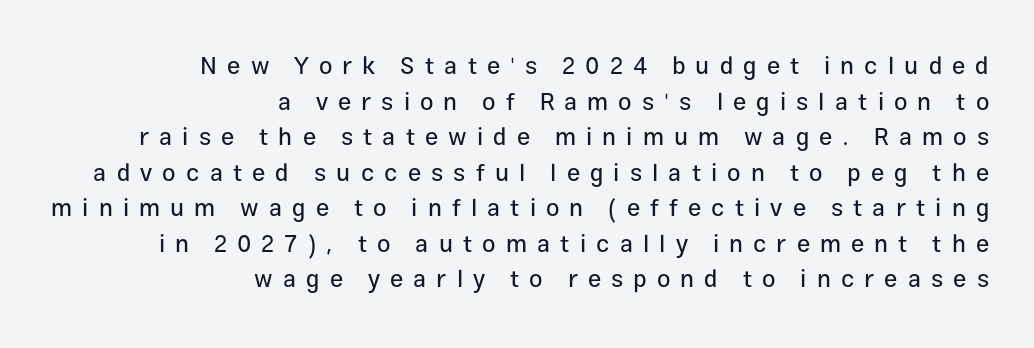
Q: Is the text italic (slanted)? A: No, it is upright.
Q: Is the text underlined? A: No.
Q: How is the paragraph aligned? A: Right-aligned.
Q: Is the spacing between letters normal or unusually wide? A: Unusually wide.
Q: Is the spacing between lines tight, normal or loose? A: Normal.
